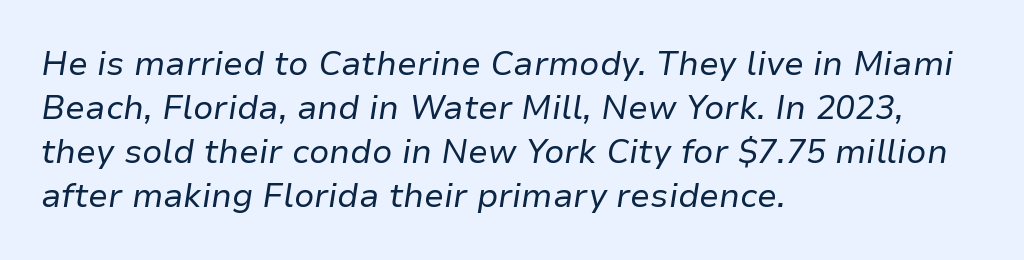
Quick note: italic. The passage shown is not bold in any degree. Quick note: interline space is typical. Underlining? Definitely not there. Default kerning and tracking; the words read as compact shapes. Do the characters align in a grid? No, the font is proportional.
